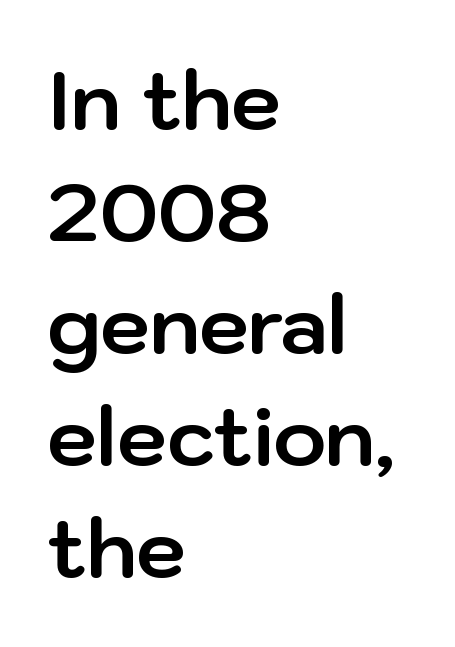
{"serif": "no", "italic": "no", "bold": "yes", "weight": "bold", "width": "normal", "stroke_contrast": "low", "x_height": "medium", "monospaced": "no", "underline": "no", "align": "left", "line_spacing": "normal", "line_spacing_ratio": 1.4, "letter_spacing": "normal", "letter_spacing_em": 0.0, "glyph_px": 80}
